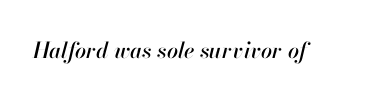
No word sits above an underline. An italicized treatment has been applied to the whole sample. The tracking reads as untouched default to a designer's eye.
